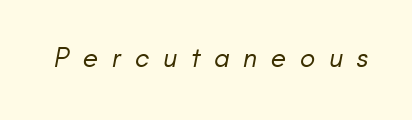
The image shows 28 px regular-weight sans-serif type; set unusually wide letter spacing (+0.49 em), not underlined; low stroke contrast and a small x-height.
